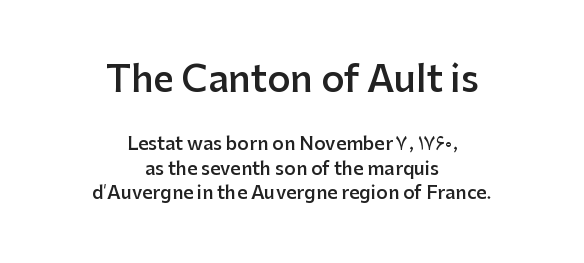
The image shows 36 px semibold sans-serif type, upright; set centered, normal line spacing (1.35x), normal letter spacing, not underlined; the first (top) block is 2.0x larger; low stroke contrast and a medium x-height.
